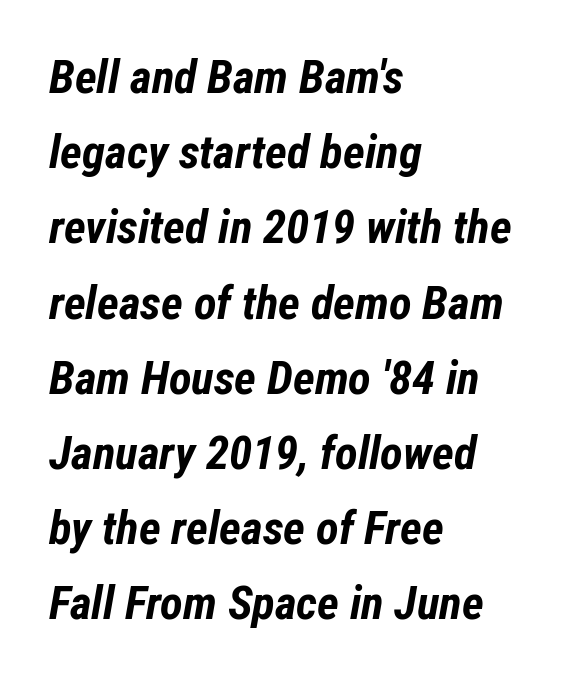
The compositor pushed each line to the left boundary. Each glyph is drawn with heavy, bold strokes. Short note: letters normally spaced. Is this a fixed-width face? No — the glyphs have proportional, varying widths. The specimen reads as italic at a glance. A normal amount of white space separates one row of letters from the next.
